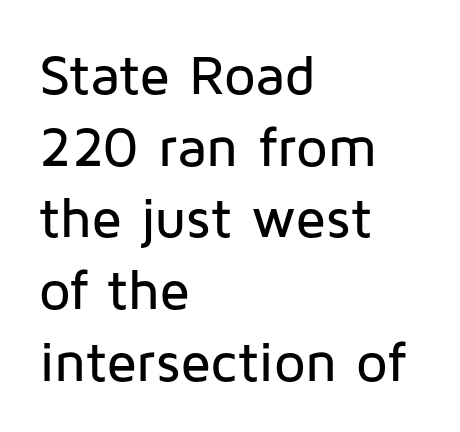
Q: Is the text italic (slanted)? A: No, it is upright.
Q: Is the typeface a serif or a sans-serif typeface? A: Sans-serif.
Q: Is the text underlined? A: No.
Q: How is the paragraph aligned? A: Left-aligned.
Q: Is the spacing between letters normal or unusually wide? A: Normal.
Q: Is the spacing between lines tight, normal or loose? A: Normal.
Q: Width (condensed, normal, or wide)? A: Normal.
Q: Stroke contrast? A: Low.
Q: x-height? A: Medium.
Q: Monospaced? A: No.
